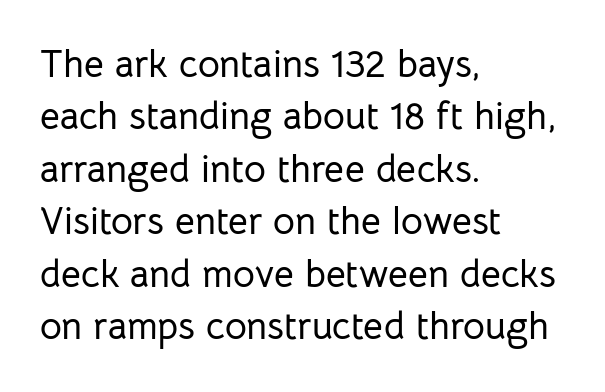
The image shows 38 px sans-serif type, upright; set left-aligned, normal line spacing (1.38x), normal letter spacing, not underlined; low stroke contrast and a medium x-height.
